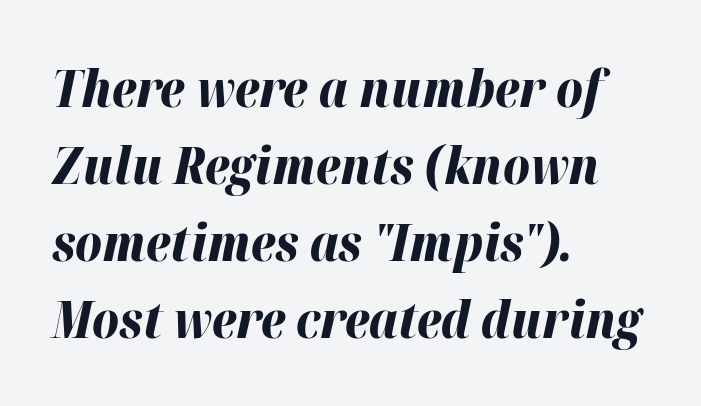
The image shows 51 px bold type, italic (leaning right); set left-aligned, normal line spacing (1.51x), normal letter spacing, not underlined; high stroke contrast and a medium x-height.
